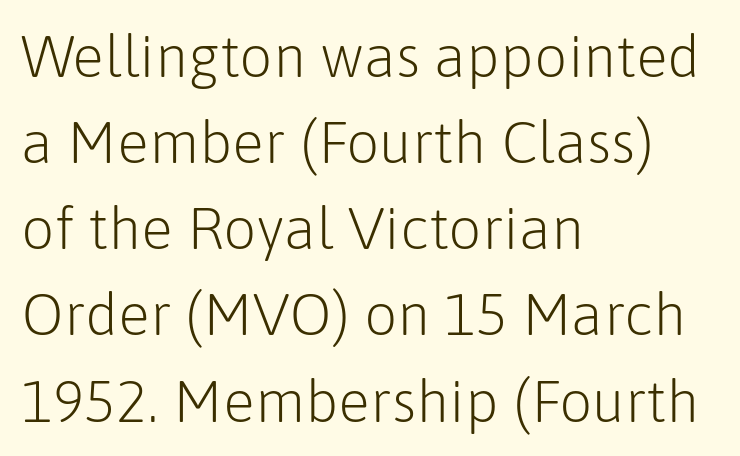
These lines are rendered in a variable-pitch font. Notice how the stems are strictly vertical — no italics here. Does the leading feel generous? No, just average. Decoration check: the copy has no underline. Layout note: lines flush left. Is the type heavy? It reads as light-to-regular instead.
